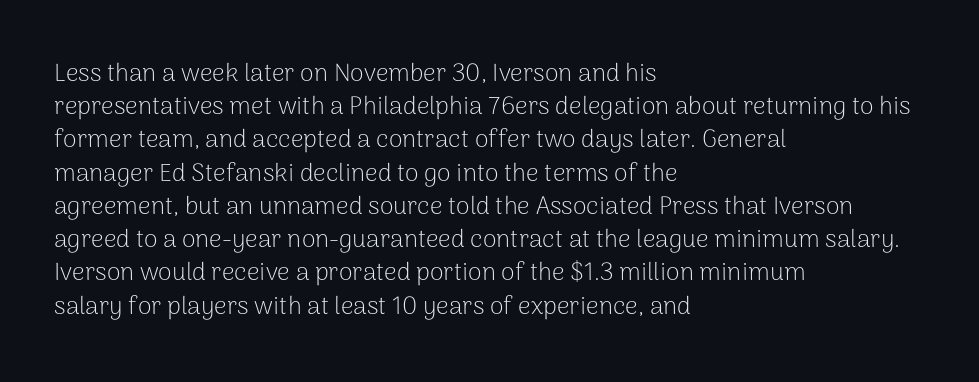
The image shows 25 px text type, upright; set left-aligned, normal line spacing (1.33x), normal letter spacing, not underlined.
